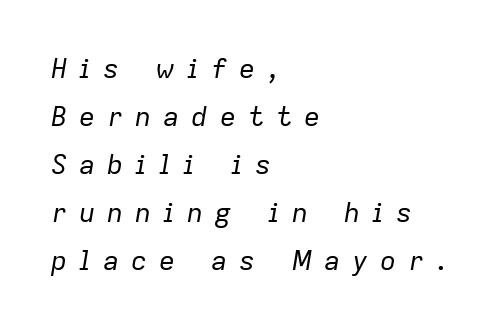
The image shows 27 px text type, italic (leaning right); set left-aligned, line spacing 1.78x, unusually wide letter spacing (+0.44 em), not underlined.
